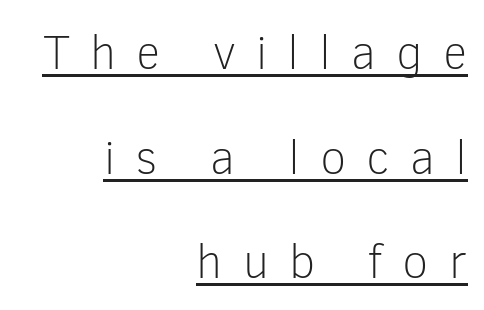
{"serif": "no", "italic": "no", "bold": "no", "weight": "light", "width": "normal", "stroke_contrast": "low", "x_height": "medium", "monospaced": "no", "underline": "yes", "align": "right", "line_spacing": "loose", "line_spacing_ratio": 2.18, "letter_spacing": "wide", "letter_spacing_em": 0.42, "glyph_px": 48}
